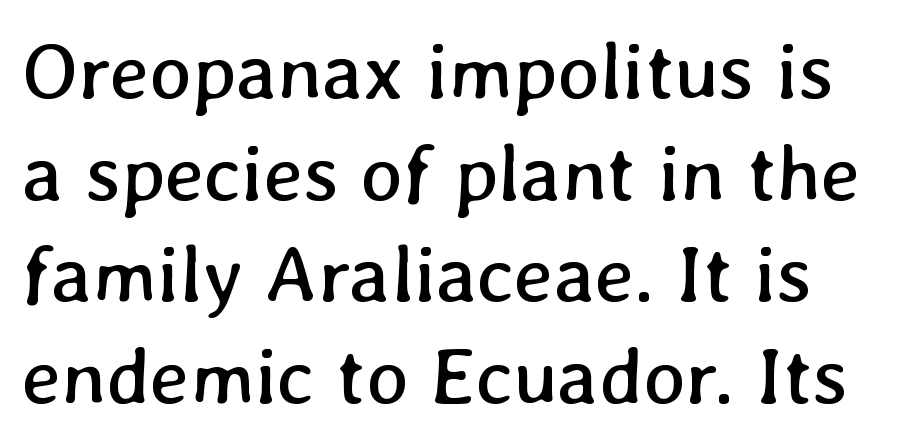
The image shows 80 px regular-weight type; set normal line spacing (1.27x), normal letter spacing, not underlined; low stroke contrast and a medium x-height.
